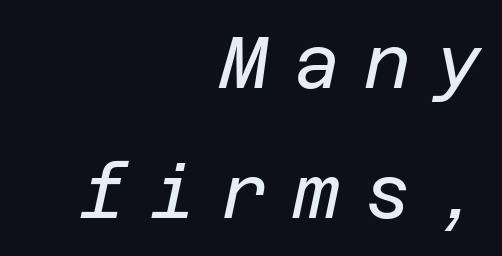
{"italic": "yes", "lean": "right", "slant_degrees": 12, "bold": "no", "weight": "regular", "width": "normal", "stroke_contrast": "low", "x_height": "large", "underline": "no", "align": "right", "line_spacing_ratio": 1.81, "letter_spacing": "wide", "letter_spacing_em": 0.34, "glyph_px": 72}
